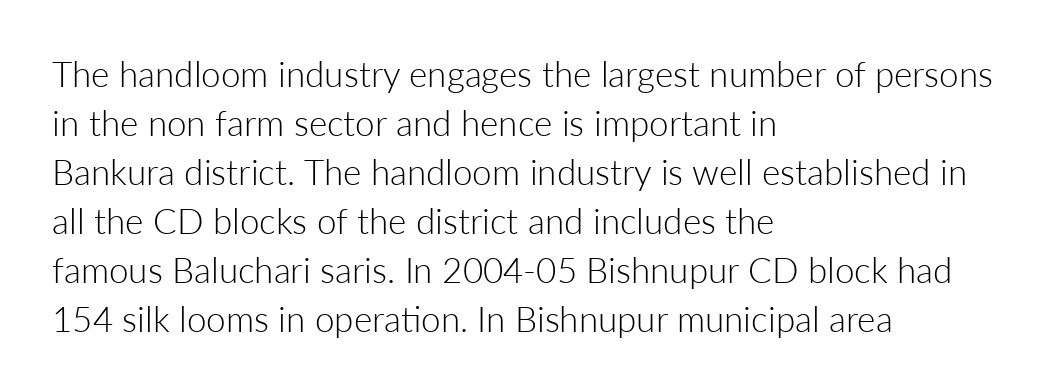
Plain, unruled lines of type. Weight class: somewhere from thin through regular. A typesetter would call this leading conventional body-copy spacing. The rendering shows plain stroke endings on the letterforms — a sans-serif design.
